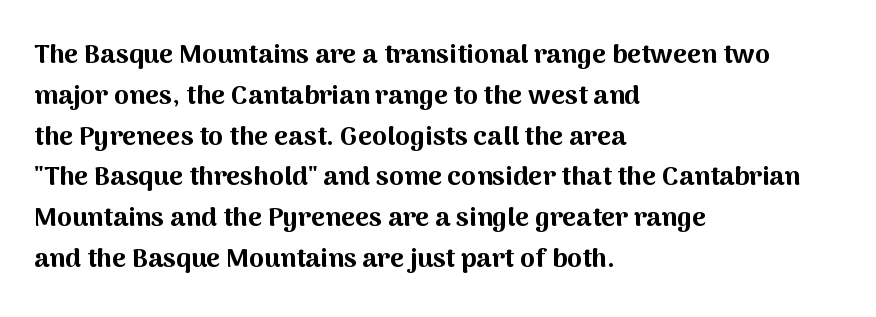
Q: Is the text bold? A: Yes.
Q: Is the text italic (slanted)? A: No, it is upright.
Q: Is the text underlined? A: No.
Q: How is the paragraph aligned? A: Left-aligned.
Q: Is the spacing between letters normal or unusually wide? A: Normal.
Q: Is the spacing between lines tight, normal or loose? A: Normal.
